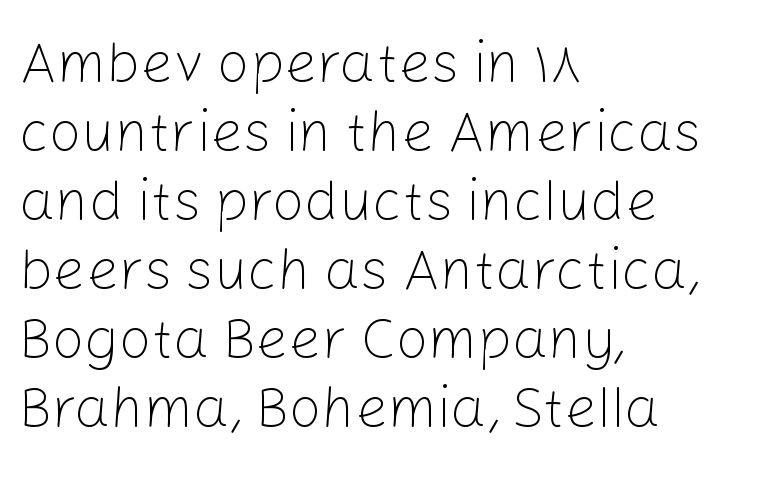
Reading down the block, your eye returns to a fixed left position each line. The type is set solid horizontally, with unmodified tracking. Nope, no serifs anywhere on these letters. Rule under the text: the space is simply empty. In terms of posture, this sample is upright.
